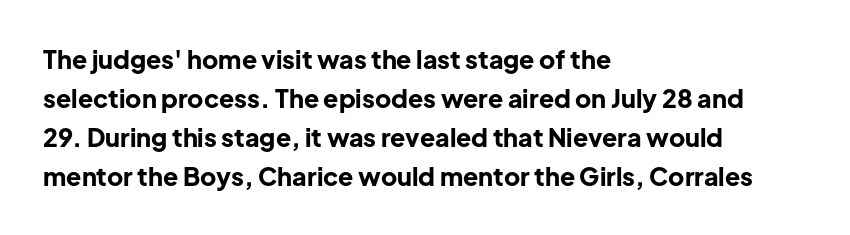
Vertical strokes here are truly vertical. In terms of letterspacing, this is plain default setting. This block has exactly the height ordinary leading produces. Pretty heavy lettering here — definitely bold.
